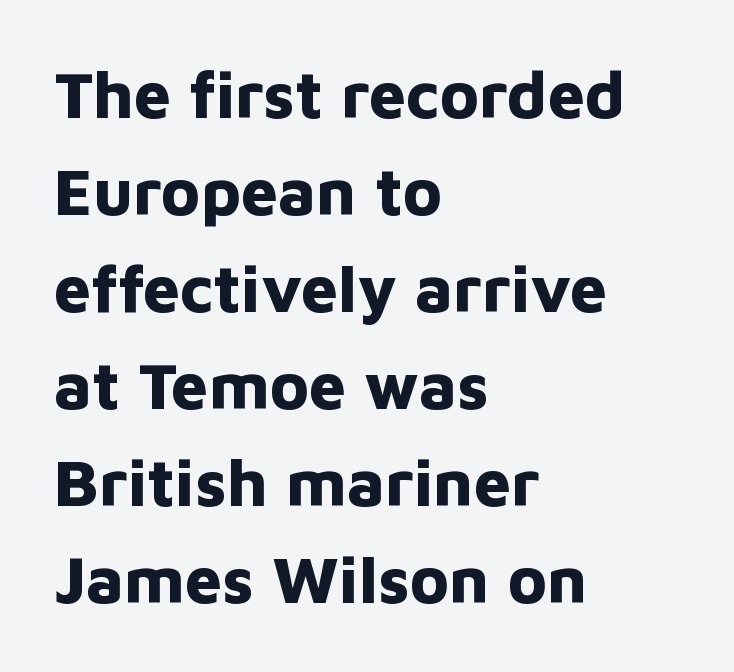
{"serif": "no", "italic": "no", "bold": "yes", "weight": "bold", "width": "normal", "stroke_contrast": "low", "x_height": "medium", "monospaced": "no", "underline": "no", "align": "left", "line_spacing": "normal", "line_spacing_ratio": 1.47, "letter_spacing": "normal", "letter_spacing_em": 0.0, "glyph_px": 66}
